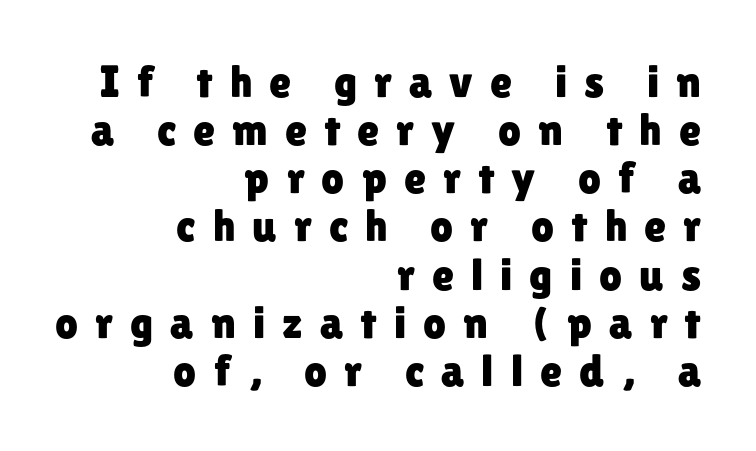
Leftover space on each line is placed entirely before the opening word. Quick note: interline space is minimal. Vertical strokes here are truly vertical. Anything drawn beneath the words? Only blank space. Here the designer chose a conventional face with non-uniform glyph widths. Inter-character spacing is expanded well beyond the font's built-in metrics.
